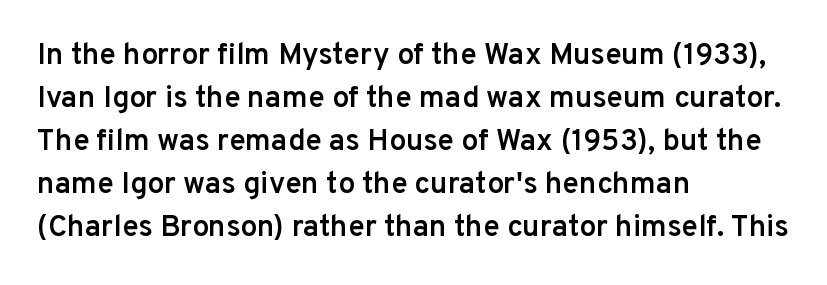
{"serif": "no", "italic": "no", "bold": "semi", "weight": "semibold", "width": "normal", "stroke_contrast": "low", "x_height": "medium", "monospaced": "no", "underline": "no", "align": "left", "line_spacing": "normal", "line_spacing_ratio": 1.43, "letter_spacing": "normal", "letter_spacing_em": 0.0, "glyph_px": 30}
